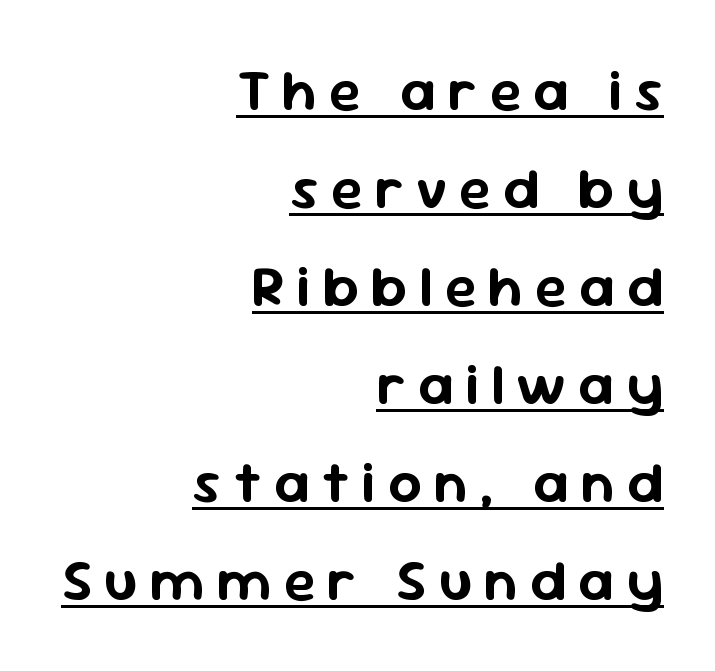
Is there much room between lines? A standard amount, neither cramped nor airy. Each letter keeps its own natural width here, so spacing adapts to shape. Look at the bottom of the vertical strokes: they stop flat, with no serifs. Looks like someone drew a line under every word here.
